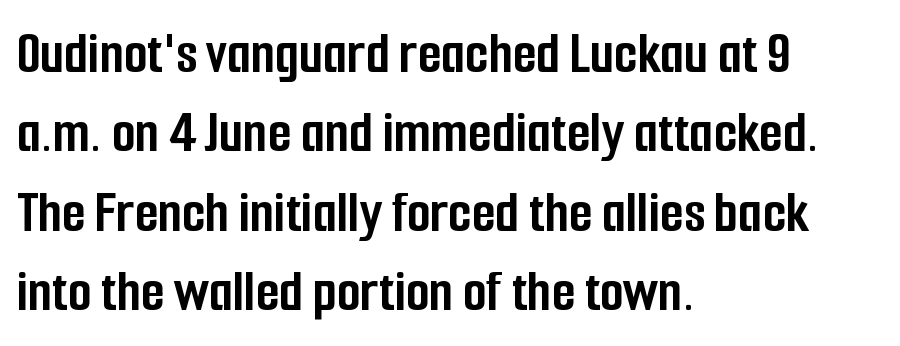
Q: Is the text bold? A: Yes.
Q: Is the text italic (slanted)? A: No, it is upright.
Q: Is the typeface a serif or a sans-serif typeface? A: Sans-serif.
Q: Is the text underlined? A: No.
Q: How is the paragraph aligned? A: Left-aligned.
Q: Is the spacing between letters normal or unusually wide? A: Normal.
Q: Is the spacing between lines tight, normal or loose? A: Normal.
Q: Width (condensed, normal, or wide)? A: Condensed.
Q: Stroke contrast? A: Low.
Q: x-height? A: Medium.
Q: Monospaced? A: No.
